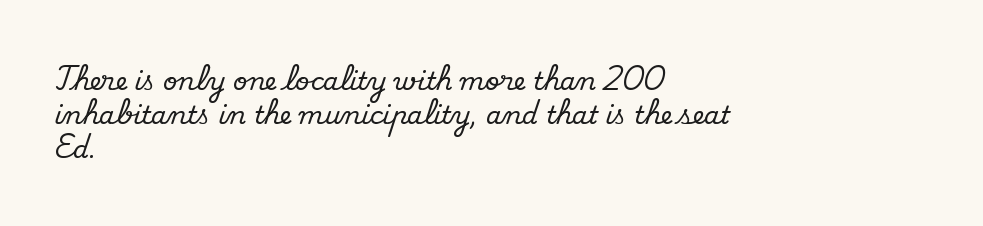
The image shows 25 px text type; set left-aligned, normal line spacing (1.37x), normal letter spacing, not underlined.
